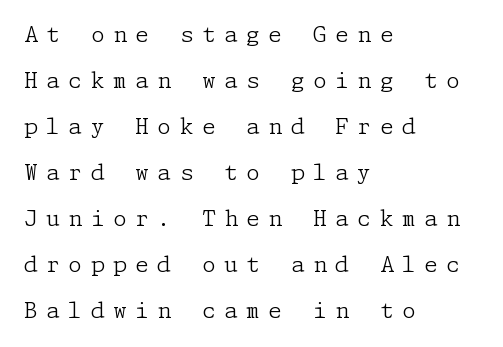
Q: Is the text bold? A: No.
Q: Is the text italic (slanted)? A: No, it is upright.
Q: Is the text underlined? A: No.
Q: How is the paragraph aligned? A: Left-aligned.
Q: Is the spacing between letters normal or unusually wide? A: Unusually wide.
Q: Is the spacing between lines tight, normal or loose? A: Loose.
